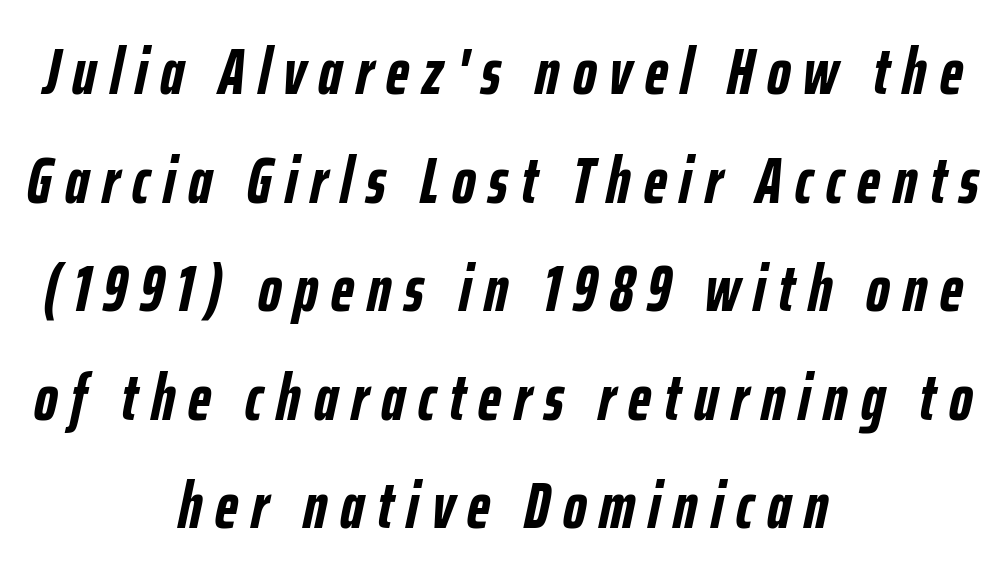
{"italic": "yes", "lean": "right", "slant_degrees": 12, "bold": "yes", "weight": "semibold", "width": "condensed", "stroke_contrast": "low", "x_height": "medium", "monospaced": "no", "underline": "no", "align": "center", "line_spacing": "normal", "line_spacing_ratio": 1.67, "letter_spacing": "wide", "letter_spacing_em": 0.2, "glyph_px": 65}
